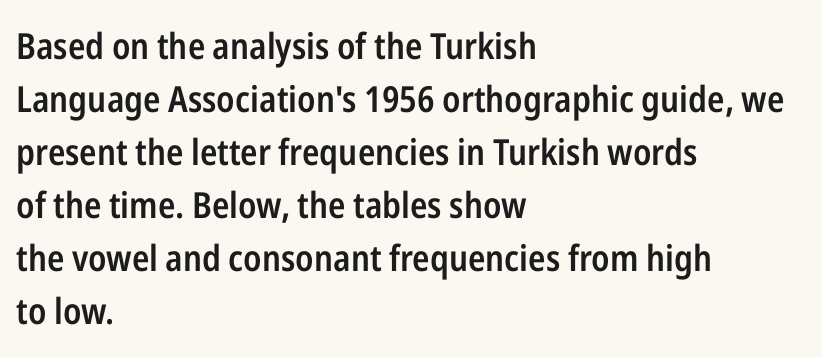
The typeface chosen for these lines omits serifs. Designer's note — italics off, roman on. This sample uses plain, unmodified letter spacing. The typesetter chose a ragged-right arrangement here. A clean baseline with only descenders dipping below it.
